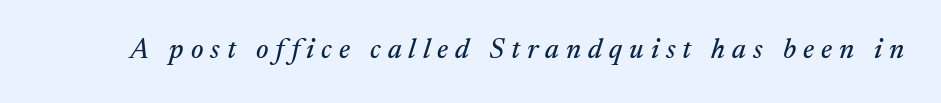
{"serif": "yes", "italic": "yes", "lean": "right", "slant_degrees": 17, "width": "normal", "stroke_contrast": "medium", "x_height": "medium", "monospaced": "no", "underline": "no", "letter_spacing": "wide", "letter_spacing_em": 0.25, "glyph_px": 28}
